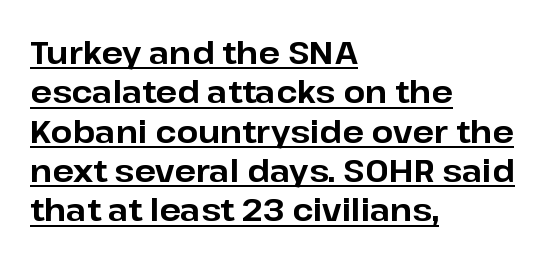
The image shows 31 px bold sans-serif type, upright; set left-aligned, normal line spacing (1.27x), normal letter spacing, underlined; low stroke contrast and a medium x-height.
